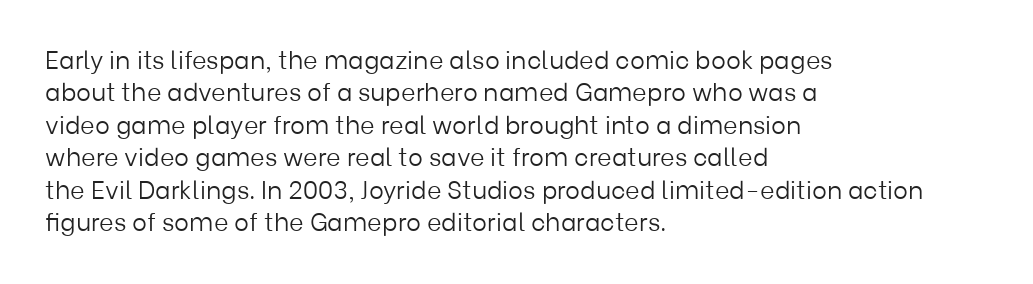
Q: Is the text bold? A: No.
Q: Is the text italic (slanted)? A: No, it is upright.
Q: Is the text underlined? A: No.
Q: How is the paragraph aligned? A: Left-aligned.
Q: Is the spacing between letters normal or unusually wide? A: Normal.
Q: Is the spacing between lines tight, normal or loose? A: Normal.
